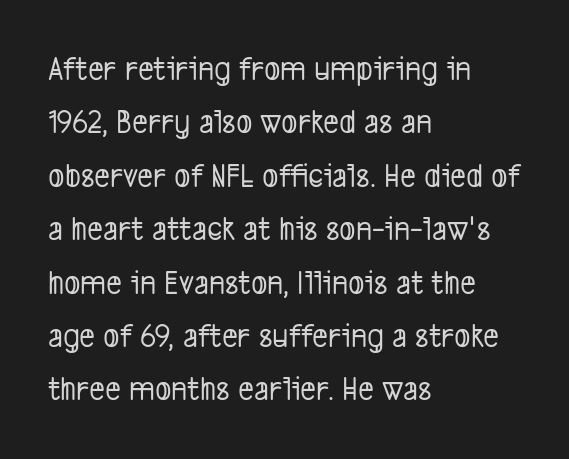
{"serif": "no", "width": "condensed", "stroke_contrast": "low", "x_height": "medium", "monospaced": "no", "underline": "no", "align": "left", "line_spacing": "normal", "line_spacing_ratio": 1.57, "letter_spacing": "normal", "letter_spacing_em": 0.0, "glyph_px": 34}
